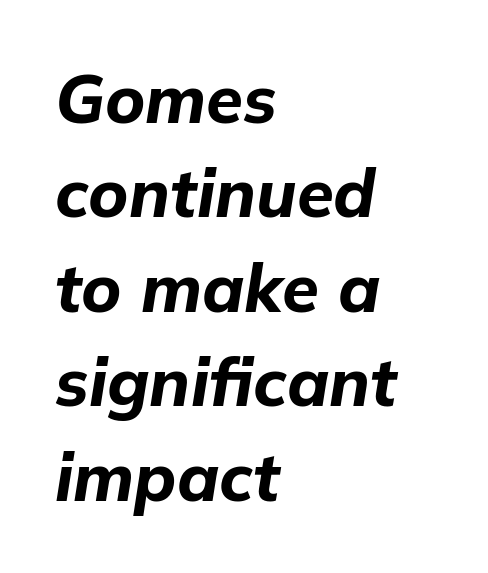
Q: Is the text bold? A: Yes.
Q: Is the text italic (slanted)? A: Yes, it leans right by about 9 degrees.
Q: Is the text underlined? A: No.
Q: How is the paragraph aligned? A: Left-aligned.
Q: Is the spacing between letters normal or unusually wide? A: Normal.
Q: Is the spacing between lines tight, normal or loose? A: Normal.
Q: Width (condensed, normal, or wide)? A: Normal.
Q: Stroke contrast? A: Low.
Q: x-height? A: Medium.
Q: Monospaced? A: No.
